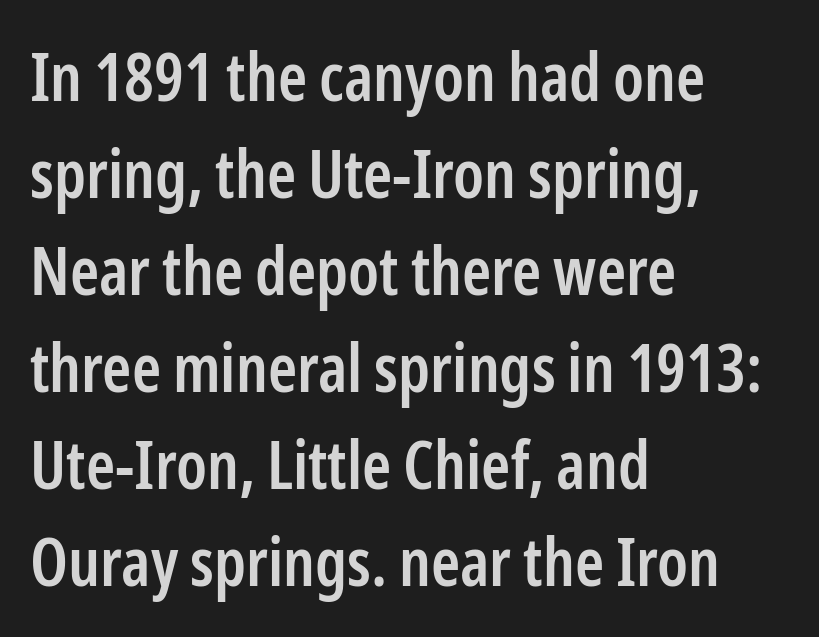
The image shows 66 px semibold, condensed sans-serif type, upright; set left-aligned, normal line spacing (1.47x), normal letter spacing, not underlined; low stroke contrast and a medium x-height.
